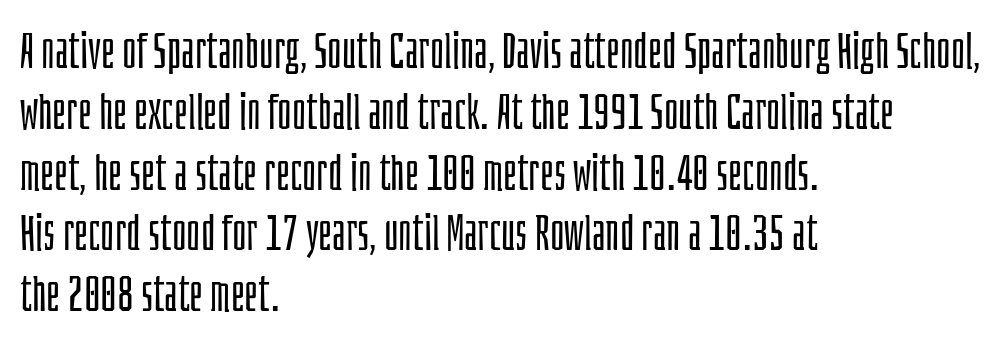
Q: Is the text bold? A: No.
Q: Is the text italic (slanted)? A: No, it is upright.
Q: Is the typeface a serif or a sans-serif typeface? A: Sans-serif.
Q: Is the text underlined? A: No.
Q: How is the paragraph aligned? A: Left-aligned.
Q: Is the spacing between letters normal or unusually wide? A: Normal.
Q: Width (condensed, normal, or wide)? A: Condensed.
Q: Stroke contrast? A: Low.
Q: x-height? A: Large.
Q: Monospaced? A: No.
